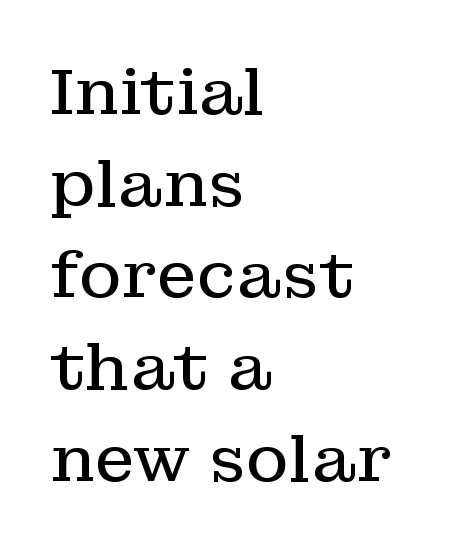
{"serif": "yes", "italic": "no", "bold": "no", "weight": "regular", "width": "normal", "stroke_contrast": "low", "x_height": "medium", "monospaced": "no", "underline": "no", "align": "left", "line_spacing": "normal", "line_spacing_ratio": 1.41, "letter_spacing": "normal", "letter_spacing_em": 0.0, "glyph_px": 65}
